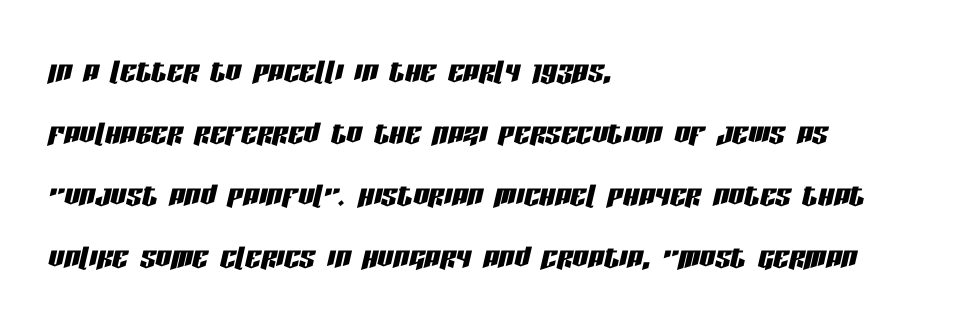
The image shows 39 px condensed type, italic (leaning right); set left-aligned, normal line spacing (1.59x), normal letter spacing, not underlined; low stroke contrast and a large x-height.
